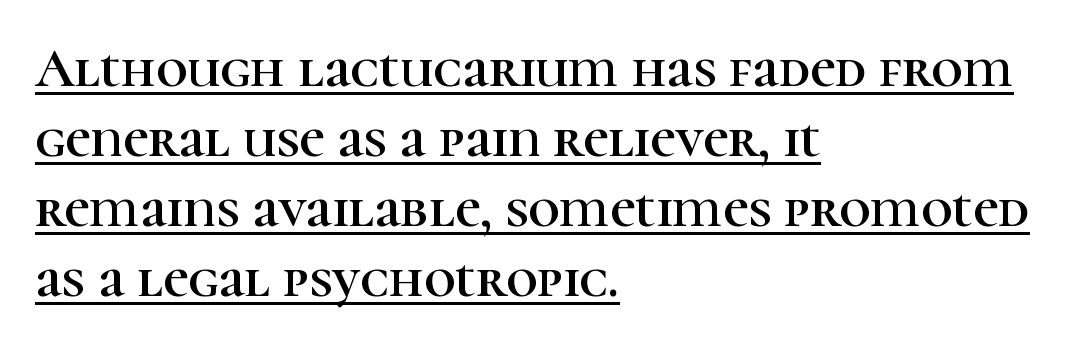
Q: Is the text italic (slanted)? A: No, it is upright.
Q: Is the typeface a serif or a sans-serif typeface? A: Serif.
Q: Is the text underlined? A: Yes.
Q: How is the paragraph aligned? A: Left-aligned.
Q: Is the spacing between letters normal or unusually wide? A: Normal.
Q: Is the spacing between lines tight, normal or loose? A: Normal.
Q: Width (condensed, normal, or wide)? A: Normal.
Q: Stroke contrast? A: High.
Q: x-height? A: Medium.
Q: Monospaced? A: No.
